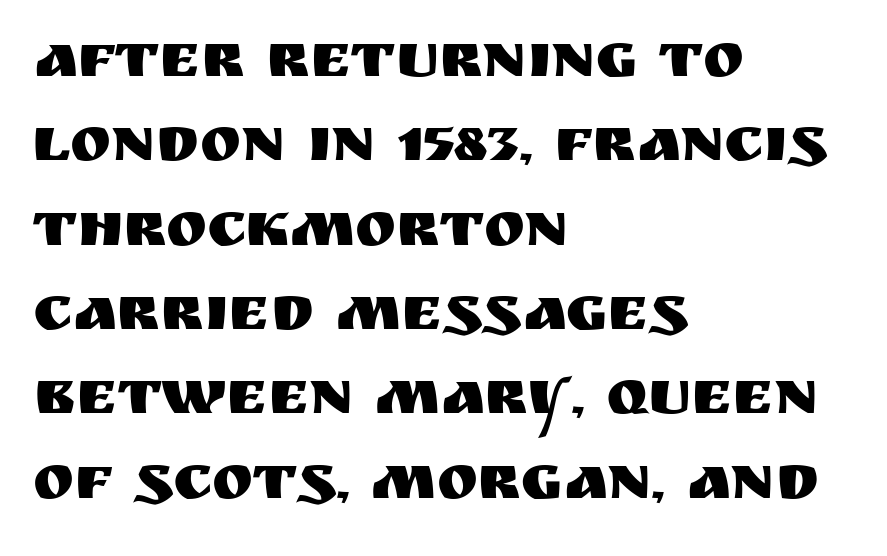
The image shows 62 px sans-serif type, upright; set left-aligned, normal line spacing (1.36x), normal letter spacing, not underlined; medium stroke contrast and a large x-height.
